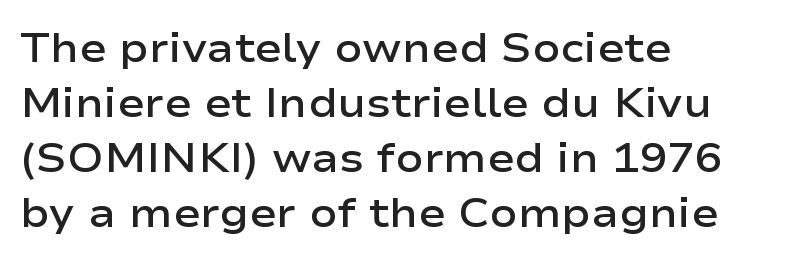
{"serif": "no", "italic": "no", "bold": "semi", "weight": "semibold", "width": "wide", "stroke_contrast": "low", "x_height": "medium", "monospaced": "no", "underline": "no", "align": "left", "line_spacing": "normal", "line_spacing_ratio": 1.34, "letter_spacing": "normal", "letter_spacing_em": 0.0, "glyph_px": 41}
